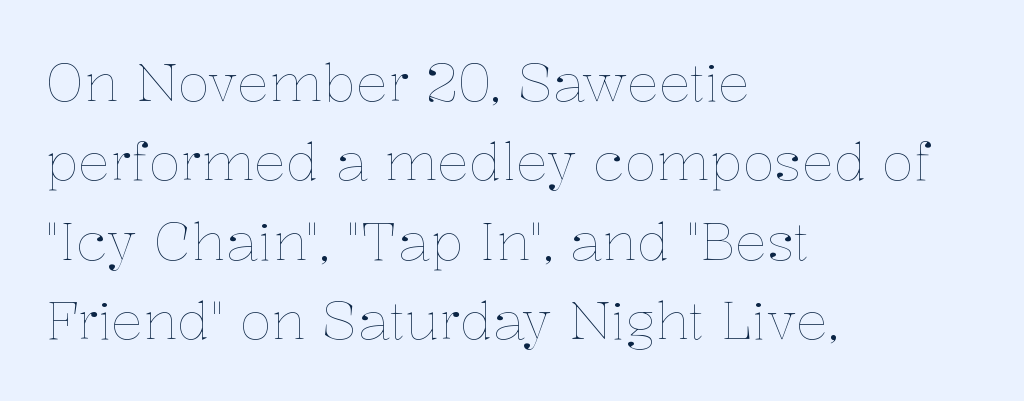
Q: Is the text bold? A: No.
Q: Is the text italic (slanted)? A: No, it is upright.
Q: Is the text underlined? A: No.
Q: How is the paragraph aligned? A: Left-aligned.
Q: Is the spacing between letters normal or unusually wide? A: Normal.
Q: Is the spacing between lines tight, normal or loose? A: Normal.
Q: Width (condensed, normal, or wide)? A: Normal.
Q: Stroke contrast? A: Low.
Q: x-height? A: Medium.
Q: Monospaced? A: No.
